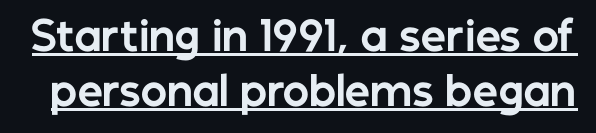
Q: Is the text bold? A: Yes.
Q: Is the text italic (slanted)? A: No, it is upright.
Q: Is the typeface a serif or a sans-serif typeface? A: Sans-serif.
Q: Is the text underlined? A: Yes.
Q: Is the spacing between letters normal or unusually wide? A: Normal.
Q: Is the spacing between lines tight, normal or loose? A: Normal.
Q: Width (condensed, normal, or wide)? A: Normal.
Q: Stroke contrast? A: Low.
Q: x-height? A: Medium.
Q: Monospaced? A: No.
